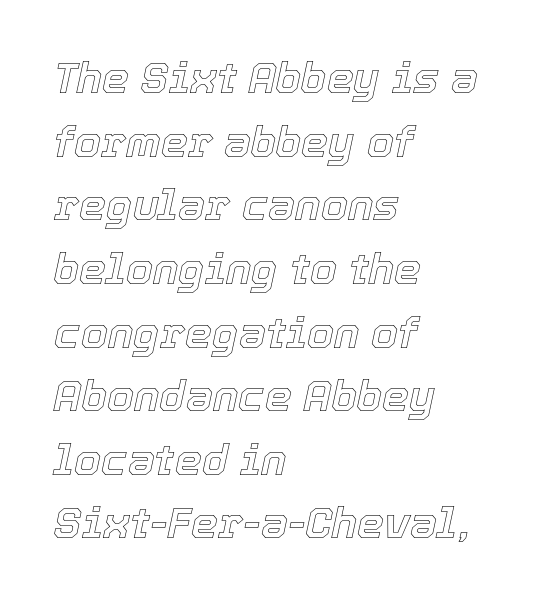
Q: Is the text italic (slanted)? A: Yes, it leans right by about 12 degrees.
Q: Is the text underlined? A: No.
Q: How is the paragraph aligned? A: Left-aligned.
Q: Is the spacing between letters normal or unusually wide? A: Normal.
Q: Is the spacing between lines tight, normal or loose? A: Normal.
Q: Width (condensed, normal, or wide)? A: Normal.
Q: x-height? A: Medium.
Q: Monospaced? A: No.
